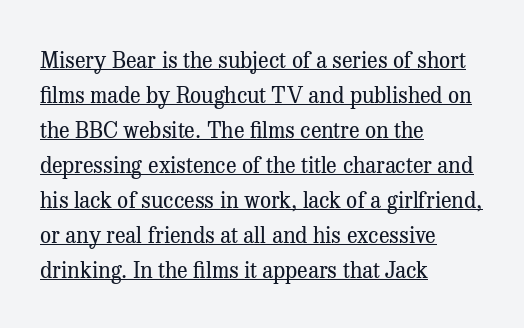
{"italic": "no", "bold": "no", "underline": "yes", "align": "left", "line_spacing": "normal", "line_spacing_ratio": 1.59, "letter_spacing": "normal", "letter_spacing_em": 0.0, "glyph_px": 22}
